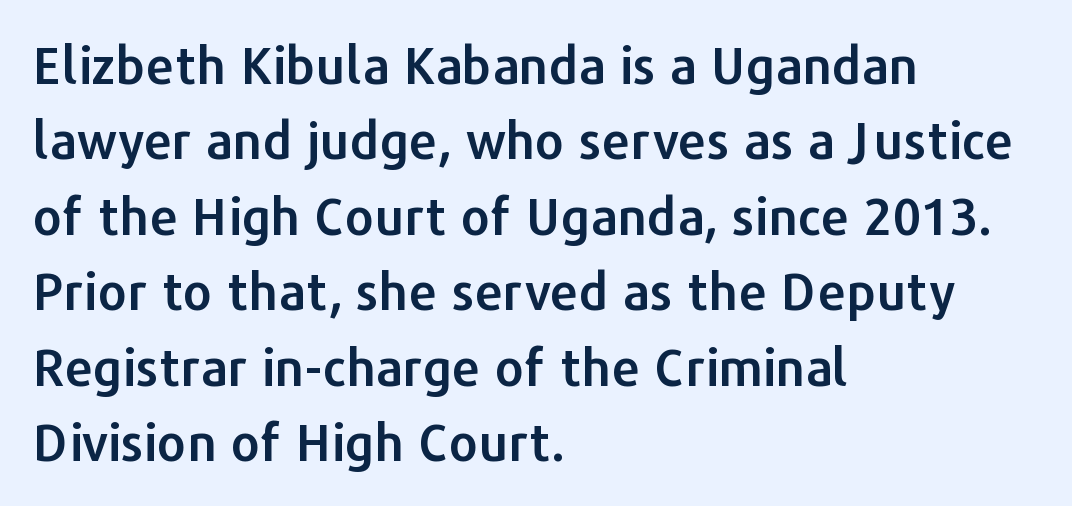
Q: Is the text italic (slanted)? A: No, it is upright.
Q: Is the typeface a serif or a sans-serif typeface? A: Sans-serif.
Q: Is the text underlined? A: No.
Q: How is the paragraph aligned? A: Left-aligned.
Q: Is the spacing between letters normal or unusually wide? A: Normal.
Q: Is the spacing between lines tight, normal or loose? A: Normal.
Q: Width (condensed, normal, or wide)? A: Normal.
Q: Stroke contrast? A: Low.
Q: x-height? A: Medium.
Q: Monospaced? A: No.
